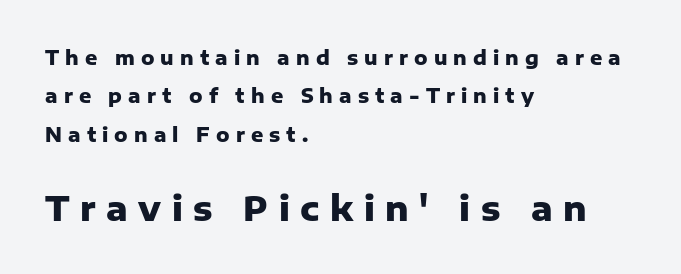
The image shows 33 px heavy sans-serif type, upright; set left-aligned, loose line spacing (2.02x), unusually wide letter spacing (+0.32 em), not underlined; the second (bottom) block is 1.74x larger; low stroke contrast and a medium x-height.
